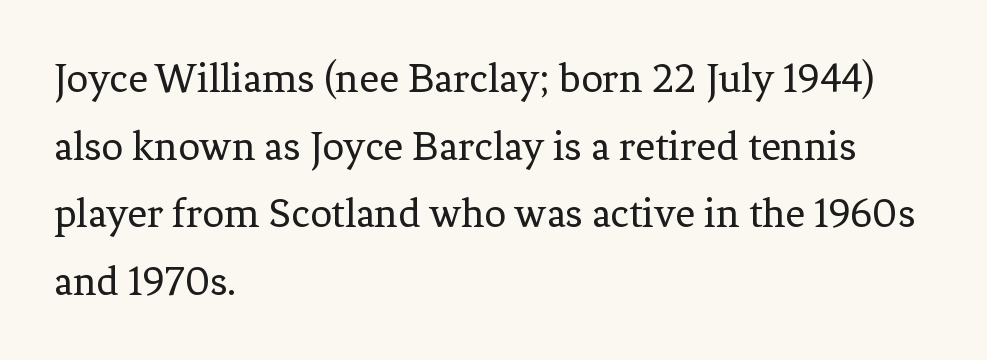
The image shows 43 px regular-weight serif type, upright; set left-aligned, normal line spacing (1.57x), normal letter spacing, not underlined; low stroke contrast and a medium x-height.
